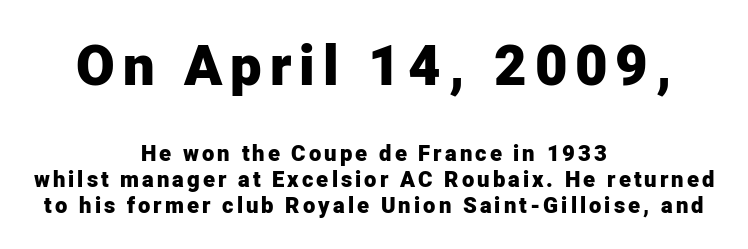
Q: Is the text bold? A: Yes.
Q: Is the text italic (slanted)? A: No, it is upright.
Q: Is the typeface a serif or a sans-serif typeface? A: Sans-serif.
Q: Is the text underlined? A: No.
Q: How is the paragraph aligned? A: Centered.
Q: Which block of text is set in a larger size, the first (top) or the second (bottom)? A: The first (top) one.
Q: Width (condensed, normal, or wide)? A: Normal.
Q: Stroke contrast? A: Low.
Q: x-height? A: Medium.
Q: Monospaced? A: No.
